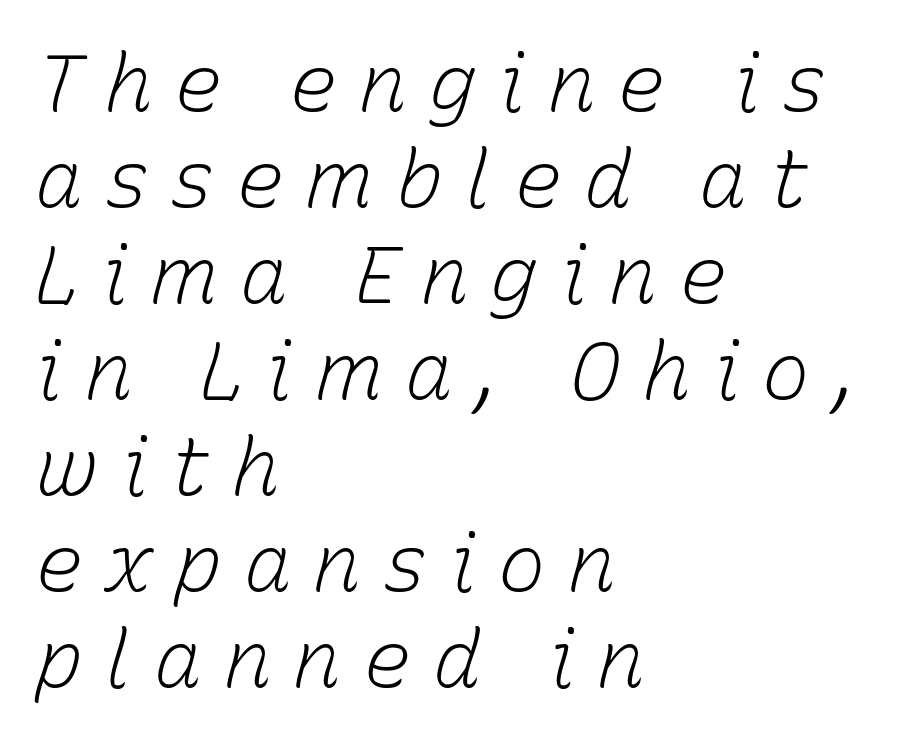
Q: Is the text bold? A: No.
Q: Is the text italic (slanted)? A: Yes, it leans right by about 15 degrees.
Q: Is the text underlined? A: No.
Q: How is the paragraph aligned? A: Left-aligned.
Q: Is the spacing between letters normal or unusually wide? A: Unusually wide.
Q: Width (condensed, normal, or wide)? A: Normal.
Q: Stroke contrast? A: Low.
Q: x-height? A: Medium.
Q: Monospaced? A: No.
